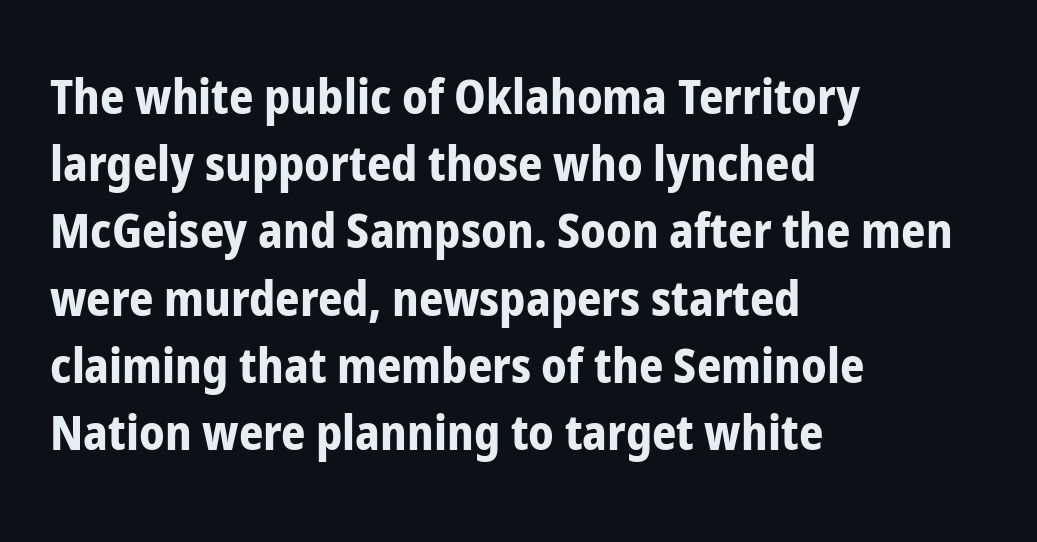
Q: Is the text bold? A: Yes.
Q: Is the text italic (slanted)? A: No, it is upright.
Q: Is the typeface a serif or a sans-serif typeface? A: Sans-serif.
Q: Is the text underlined? A: No.
Q: How is the paragraph aligned? A: Left-aligned.
Q: Is the spacing between letters normal or unusually wide? A: Normal.
Q: Is the spacing between lines tight, normal or loose? A: Normal.
Q: Width (condensed, normal, or wide)? A: Condensed.
Q: Stroke contrast? A: Low.
Q: x-height? A: Medium.
Q: Monospaced? A: No.
